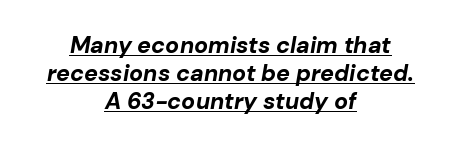
Spacing between characters is what you'd get straight out of the box. Underlined type. Every character sits at an angle, as italics do. This is heavy type, rendered in bold.
